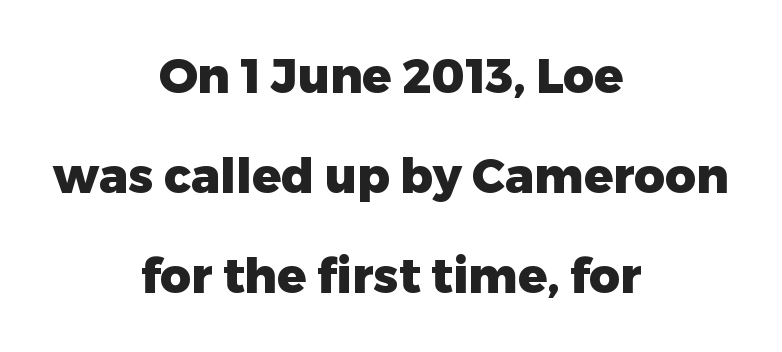
The image shows 48 px heavy sans-serif type, upright; set centered, loose line spacing (2.08x), normal letter spacing, not underlined; low stroke contrast and a medium x-height.
